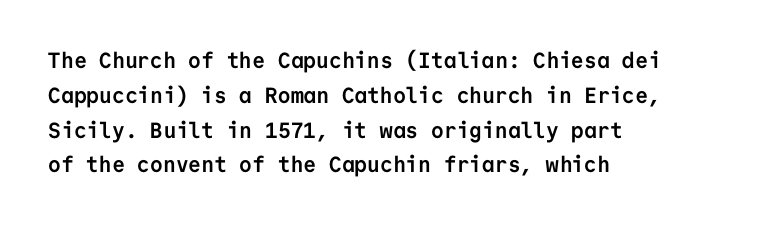
The image shows 22 px bold type, upright; set left-aligned, normal line spacing (1.58x), normal letter spacing, not underlined.
